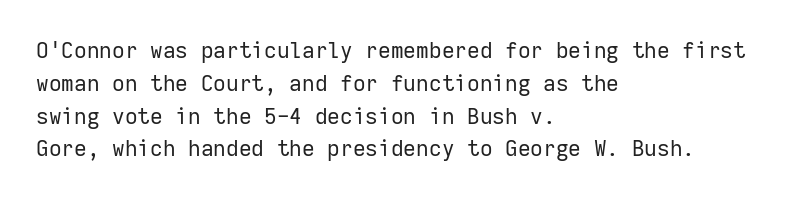
Q: Is the text bold? A: No.
Q: Is the text italic (slanted)? A: No, it is upright.
Q: Is the text underlined? A: No.
Q: How is the paragraph aligned? A: Left-aligned.
Q: Is the spacing between letters normal or unusually wide? A: Normal.
Q: Is the spacing between lines tight, normal or loose? A: Normal.
